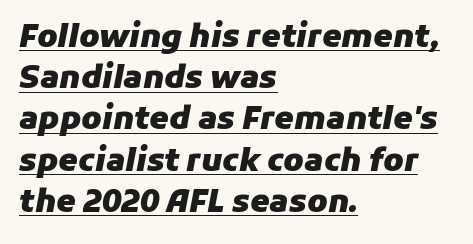
Think of a printed novel: that variable character pitch is what you see here. Look at the tracking — it's just the regular setting, nothing added. The specimen reads as italic at a glance. Heft: maximum for text — a bold. Has an underline been added? It has.
